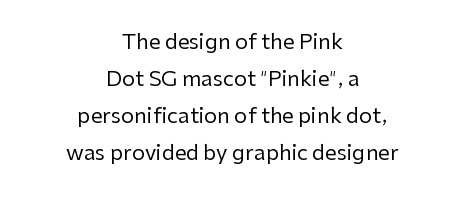
The image shows 21 px text type, upright; set centered, line spacing 1.76x, normal letter spacing, not underlined.
